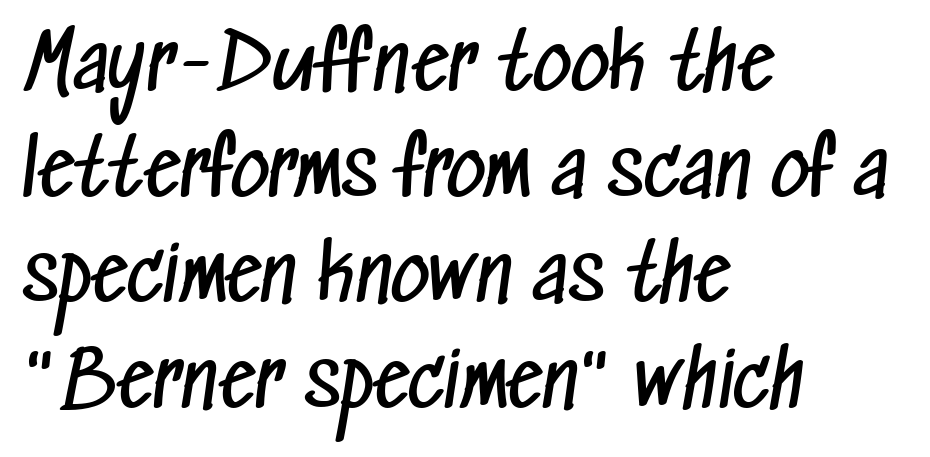
The passage is arranged the way most books set body copy — flush left. Stroke thickness stays within the range of a standard reading face or lighter. Each new line begins a customary step beneath the previous one. A typesetter would call this proportional, since set widths differ per character. How are the letters spaced? Ordinarily, with no added tracking. The rendering shows plain stroke endings on the letterforms — a sans-serif design.
